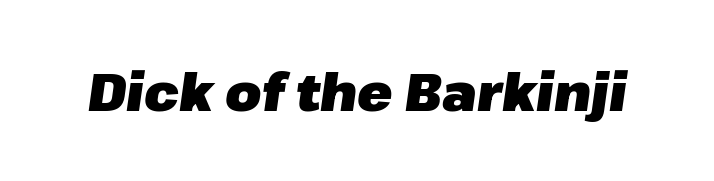
This sample has the flowing, uneven cadence of proportional lettering. Glance below the letters and you will spot only blank space. You could call the tracking neutral — neither tight nor loose. Every letter is thick-stroked: bold, no question. This sample uses an oblique cut, with every glyph tilted off the vertical.
